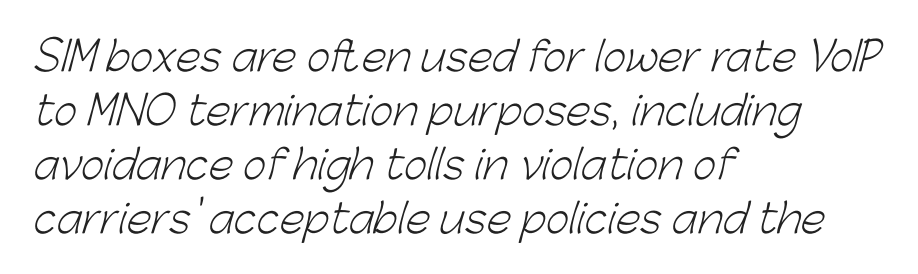
The image shows 40 px light sans-serif type; set left-aligned, normal line spacing (1.35x), normal letter spacing, not underlined; low stroke contrast and a medium x-height.
